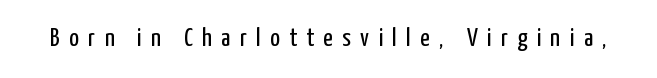
A bare baseline throughout the passage. Counters stay open thanks to moderate or lighter strokes. The letters stand upright; this is a roman face. The letters are spread apart with noticeably loose tracking.
